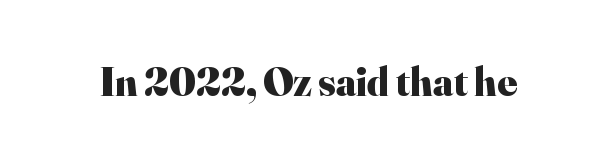
The image shows 41 px heavy serif type, upright; set normal letter spacing, not underlined; high stroke contrast and a small x-height.
